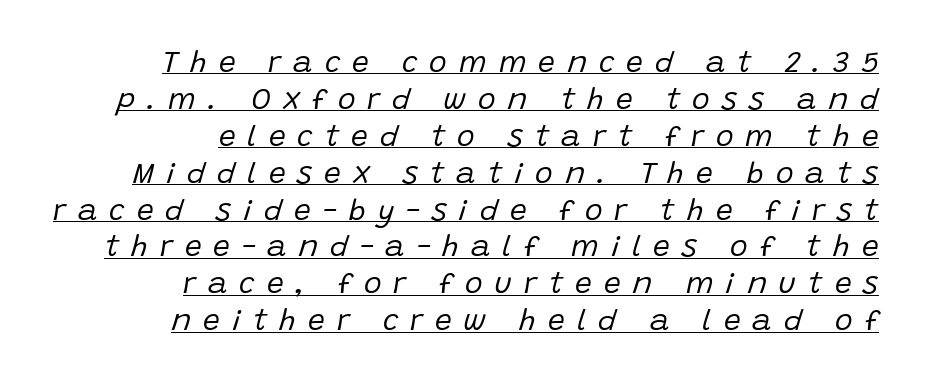
The image shows 30 px regular-weight type, italic (leaning right); set right-aligned, line spacing 1.23x, unusually wide letter spacing (+0.4 em), underlined; low stroke contrast and a large x-height.
